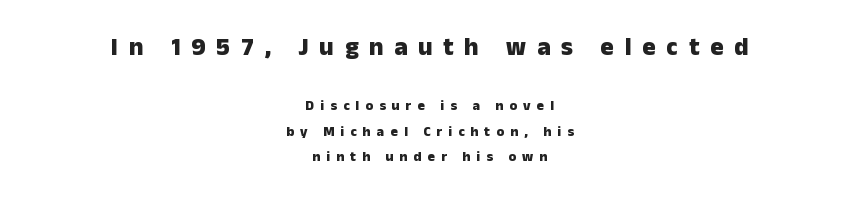
The image shows 25 px bold type, upright; set centered, line spacing 1.82x, unusually wide letter spacing (+0.43 em), not underlined; the first (top) block is 1.79x larger.
